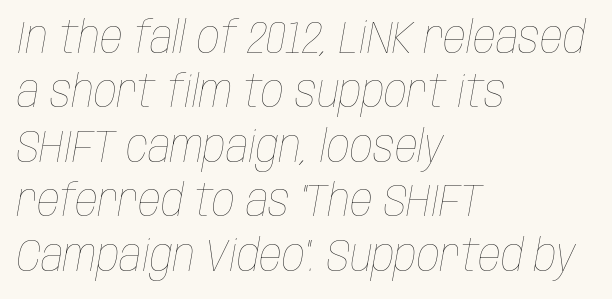
Q: Is the text bold? A: No.
Q: Is the text italic (slanted)? A: Yes, it leans right by about 10 degrees.
Q: Is the text underlined? A: No.
Q: How is the paragraph aligned? A: Left-aligned.
Q: Is the spacing between letters normal or unusually wide? A: Normal.
Q: Width (condensed, normal, or wide)? A: Condensed.
Q: Stroke contrast? A: Low.
Q: x-height? A: Large.
Q: Monospaced? A: No.
